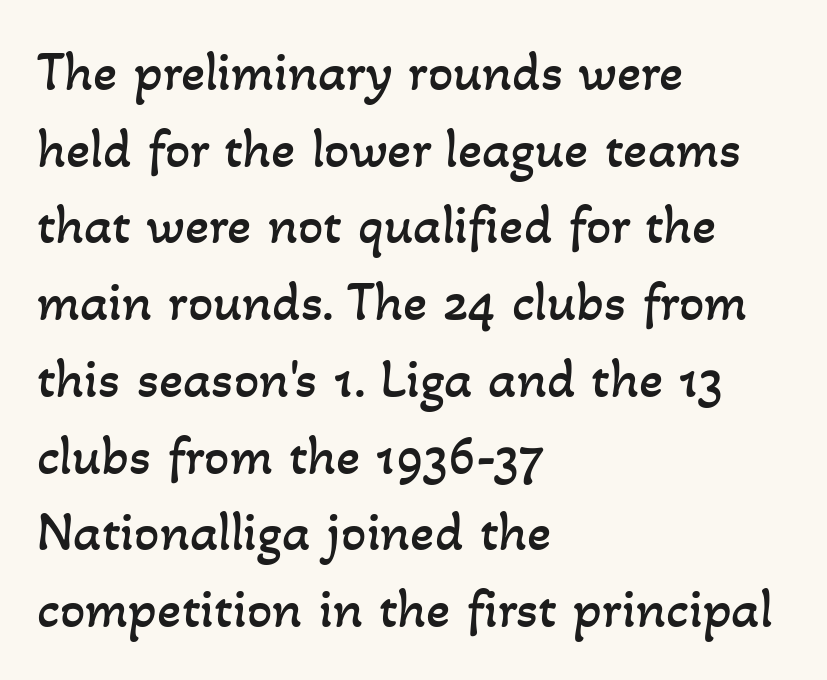
The image shows 56 px regular-weight type; set left-aligned, normal line spacing (1.37x), normal letter spacing, not underlined; low stroke contrast and a small x-height.
